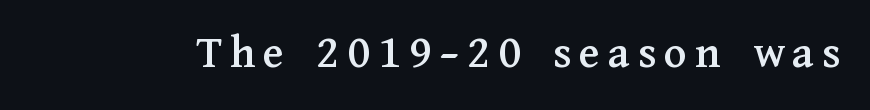
These lines are rendered in a variable-pitch font. Observe the serifs anchoring each vertical stroke in this sample. The words here are not underlined. Upright lettering throughout.
